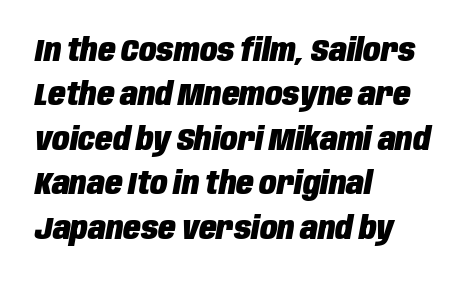
{"italic": "yes", "lean": "right", "slant_degrees": 10, "bold": "yes", "weight": "heavy", "width": "condensed", "stroke_contrast": "low", "x_height": "large", "monospaced": "no", "underline": "no", "align": "left", "line_spacing": "normal", "line_spacing_ratio": 1.39, "letter_spacing": "normal", "letter_spacing_em": 0.0, "glyph_px": 32}
